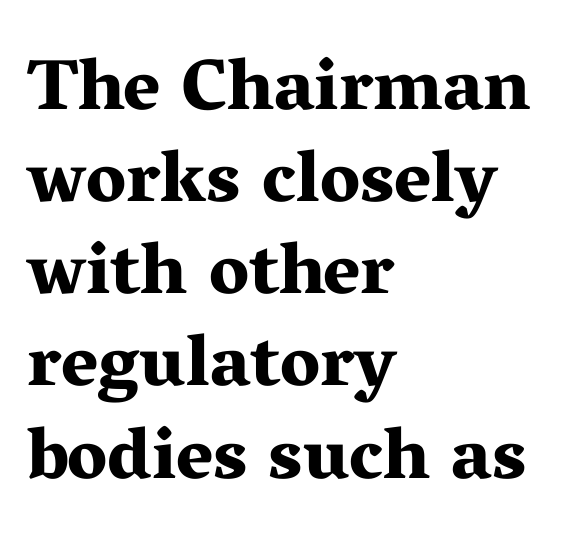
{"serif": "yes", "italic": "no", "bold": "yes", "weight": "bold", "width": "wide", "stroke_contrast": "medium", "x_height": "medium", "monospaced": "no", "underline": "no", "align": "left", "line_spacing": "normal", "line_spacing_ratio": 1.28, "letter_spacing": "normal", "letter_spacing_em": 0.0, "glyph_px": 72}
